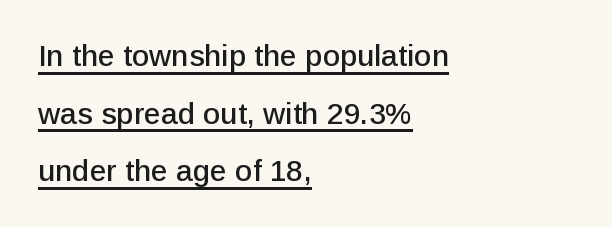
Visually the block forms a straight wall on the left and a jagged coastline on the right. Notice how a bar underscores the lettering throughout. The rendering uses a large line-height, opening up the rows. Short note: letters normally spaced. Posture: upright roman.
